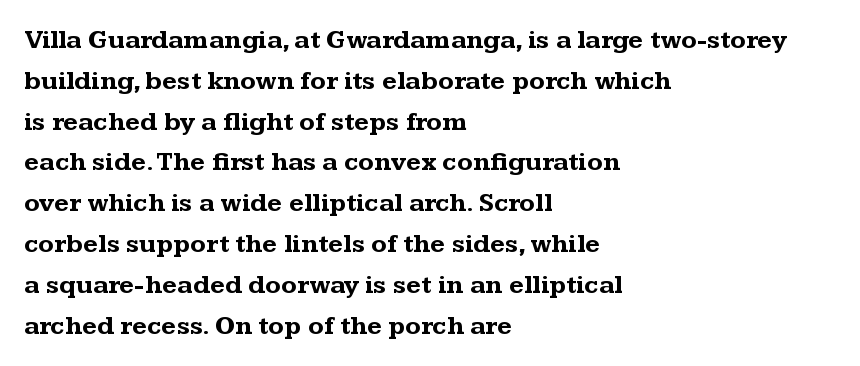
Q: Is the text bold? A: Yes.
Q: Is the text italic (slanted)? A: No, it is upright.
Q: Is the text underlined? A: No.
Q: How is the paragraph aligned? A: Left-aligned.
Q: Is the spacing between letters normal or unusually wide? A: Normal.
Q: Is the spacing between lines tight, normal or loose? A: Normal.
